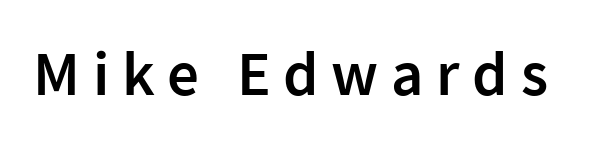
The image shows 63 px semibold sans-serif type, upright; set unusually wide letter spacing (+0.2 em), not underlined; low stroke contrast and a medium x-height.
